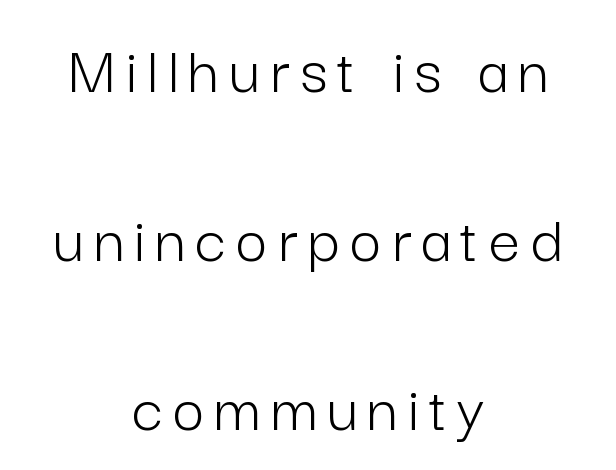
Notice the wide empty band between every row — that's loose leading. This is sans-serif lettering, the kind often seen on screens and signage. Character widths vary here, with narrow letters taking less room than wide ones. This sample is center-justified, so both line endings float freely.
